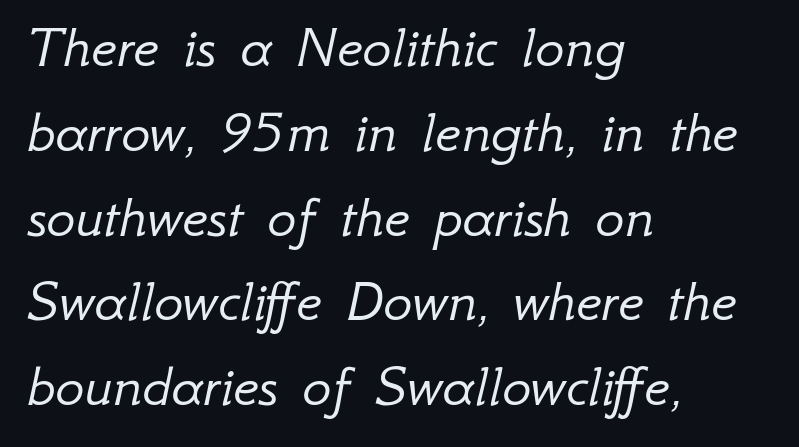
Q: Is the text bold? A: No.
Q: Is the text italic (slanted)? A: Yes, it leans right by about 12 degrees.
Q: Is the text underlined? A: No.
Q: How is the paragraph aligned? A: Left-aligned.
Q: Is the spacing between letters normal or unusually wide? A: Normal.
Q: Is the spacing between lines tight, normal or loose? A: Normal.
Q: Width (condensed, normal, or wide)? A: Normal.
Q: Stroke contrast? A: Low.
Q: x-height? A: Small.
Q: Monospaced? A: No.
